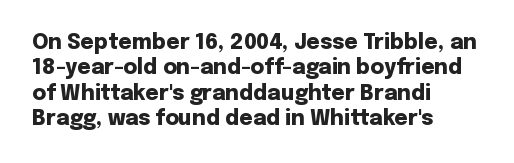
The gaps between neighbouring characters are ordinary and unremarkable. Heavy, bold letterforms. Posture: straight, roman, zero tilt. Caption: multi-line text, flush left, ragged right. Clear beneath every line of the passage.
